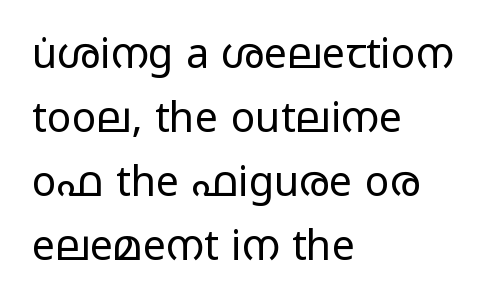
Q: Is the text bold? A: No.
Q: Is the text italic (slanted)? A: No, it is upright.
Q: Is the typeface a serif or a sans-serif typeface? A: Sans-serif.
Q: Is the text underlined? A: No.
Q: How is the paragraph aligned? A: Left-aligned.
Q: Is the spacing between letters normal or unusually wide? A: Normal.
Q: Is the spacing between lines tight, normal or loose? A: Normal.
Q: Width (condensed, normal, or wide)? A: Wide.
Q: Stroke contrast? A: Low.
Q: x-height? A: Medium.
Q: Monospaced? A: No.
